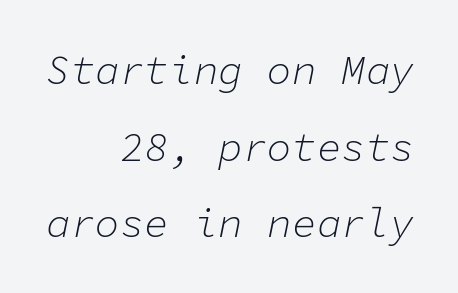
{"italic": "yes", "lean": "right", "slant_degrees": 11, "bold": "no", "weight": "light", "width": "normal", "stroke_contrast": "low", "x_height": "medium", "monospaced": "yes", "underline": "no", "align": "right", "line_spacing_ratio": 1.87, "letter_spacing": "normal", "letter_spacing_em": 0.0, "glyph_px": 41}
